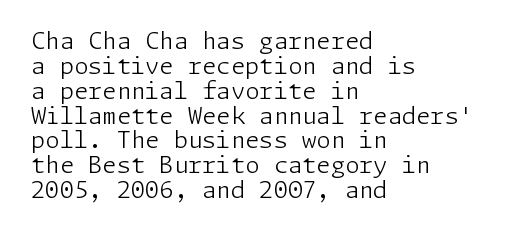
The paragraph has a hard left edge and a soft right edge. Check under the words: just untouched page. Leading is clearly below the norm, producing a dense column. A typesetter would mark this as roman, not italic. The typeface has the unassuming heft of standard copy or less.
